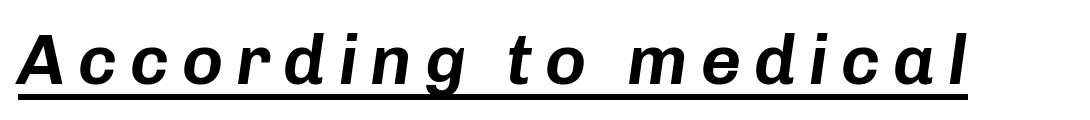
This sample uses an oblique cut, with every glyph tilted off the vertical. Looks like regular typesetting: each glyph gets only the width it needs. The rendering uses the underline text-decoration.
